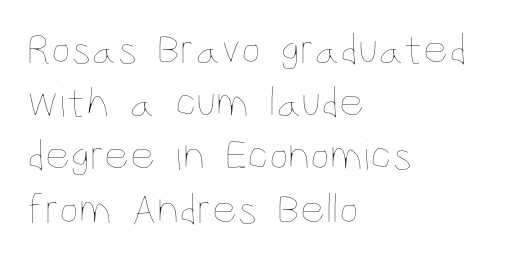
The image shows 44 px thin, condensed type, upright; set left-aligned, line spacing 1.21x, normal letter spacing, not underlined; low stroke contrast and a large x-height.
